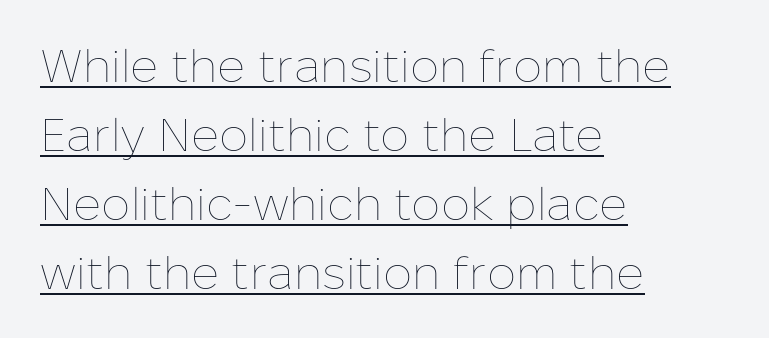
In terms of leading, this rendering sits right in the middle. These glyphs show unthickened strokes, regular width or finer. The typography opts for an upright posture over an oblique one. This rendering uses left alignment, leaving the right contour irregular. The lettering is marked with a stroke running underneath it. You could not count columns in this text — the font is proportionally spaced.
